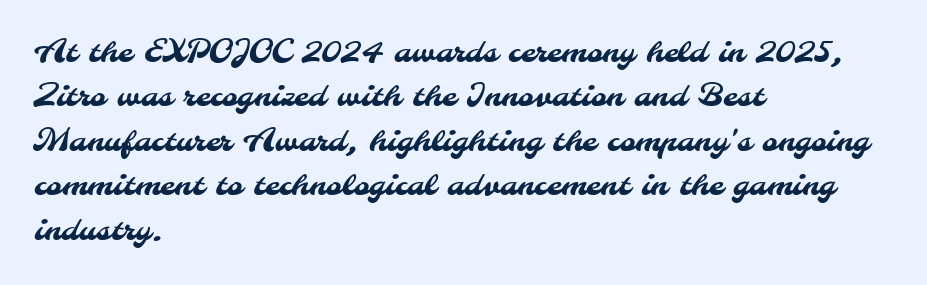
Students, note that the glyphs here touch the page at normal intervals. Just letters on the line, the space beneath them empty. Think of a printed novel: that variable character pitch is what you see here. Every row of glyphs begins at an identical x-position on the left. The space between consecutive lines is moderate.
